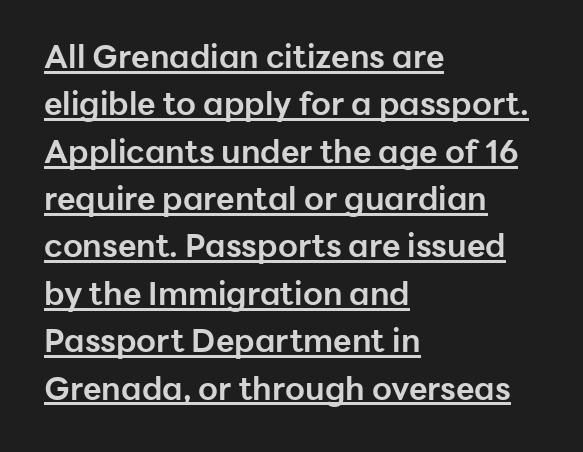
The image shows 32 px bold sans-serif type, upright; set left-aligned, normal line spacing (1.48x), normal letter spacing, underlined; low stroke contrast and a medium x-height.
